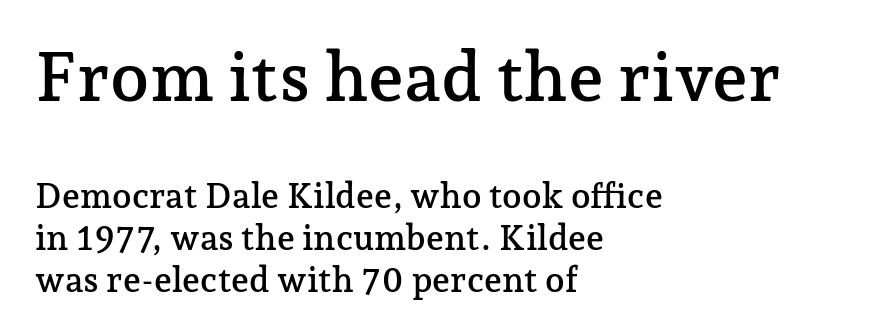
Q: Is the text italic (slanted)? A: No, it is upright.
Q: Is the typeface a serif or a sans-serif typeface? A: Serif.
Q: Is the text underlined? A: No.
Q: How is the paragraph aligned? A: Left-aligned.
Q: Is the spacing between letters normal or unusually wide? A: Normal.
Q: Which block of text is set in a larger size, the first (top) or the second (bottom)? A: The first (top) one.
Q: Width (condensed, normal, or wide)? A: Normal.
Q: Stroke contrast? A: Low.
Q: x-height? A: Medium.
Q: Monospaced? A: No.
